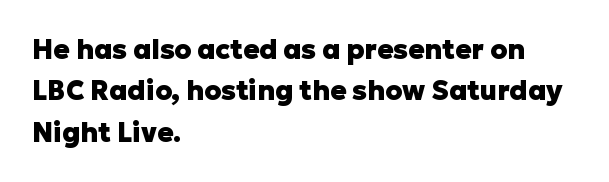
This block has exactly the height ordinary leading produces. The letterforms sit shoulder to shoulder at normal distance. On the weight axis this lands at bold, roughly 700. Line beginnings align vertically; line endings do not. A roman cut, with each character standing at attention.
